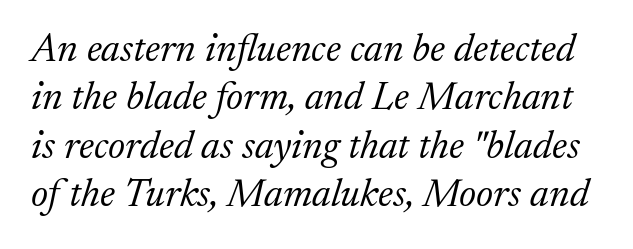
Q: Is the text bold? A: No.
Q: Is the text italic (slanted)? A: Yes, it leans right by about 17 degrees.
Q: Is the typeface a serif or a sans-serif typeface? A: Serif.
Q: Is the text underlined? A: No.
Q: Is the spacing between letters normal or unusually wide? A: Normal.
Q: Width (condensed, normal, or wide)? A: Normal.
Q: Stroke contrast? A: Low.
Q: x-height? A: Medium.
Q: Monospaced? A: No.
